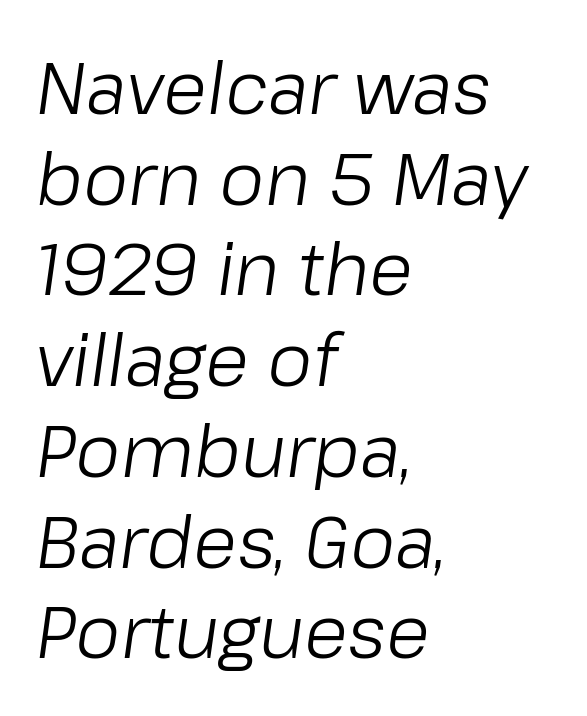
Q: Is the text bold? A: No.
Q: Is the text italic (slanted)? A: Yes, it leans right by about 8 degrees.
Q: Is the text underlined? A: No.
Q: How is the paragraph aligned? A: Left-aligned.
Q: Is the spacing between letters normal or unusually wide? A: Normal.
Q: Is the spacing between lines tight, normal or loose? A: Normal.
Q: Width (condensed, normal, or wide)? A: Normal.
Q: Stroke contrast? A: Low.
Q: x-height? A: Medium.
Q: Monospaced? A: No.
